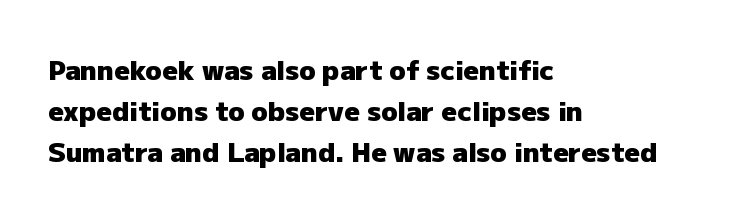
{"italic": "no", "bold": "yes", "underline": "no", "align": "left", "line_spacing": "normal", "line_spacing_ratio": 1.52, "letter_spacing": "normal", "letter_spacing_em": 0.0, "glyph_px": 27}
